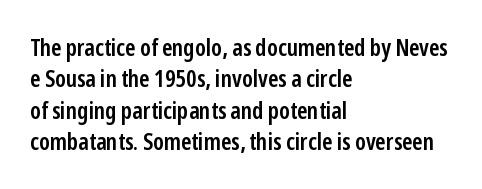
Students, this is semibold: more ink than regular, less than bold. Descender tails drop into unmarked territory. Reading down the block, your eye returns to a fixed left position each line. Do the letters lean? They stand straight. The space between consecutive lines is moderate.
